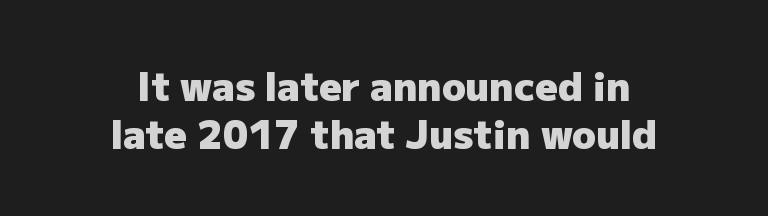
{"serif": "no", "italic": "no", "bold": "yes", "weight": "heavy", "width": "normal", "stroke_contrast": "low", "x_height": "medium", "monospaced": "no", "underline": "no", "align": "center", "line_spacing_ratio": 1.23, "letter_spacing": "normal", "letter_spacing_em": 0.0, "glyph_px": 39}
